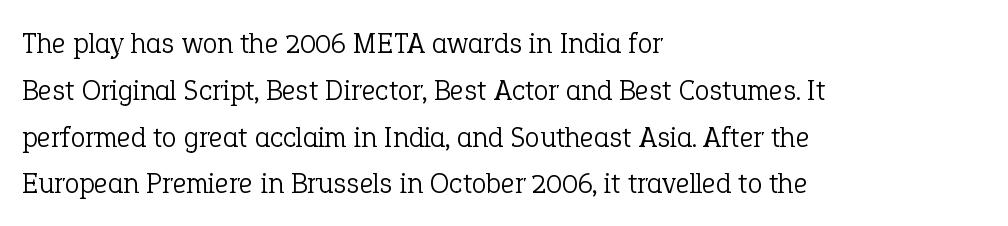
Q: Is the text bold? A: No.
Q: Is the text italic (slanted)? A: No, it is upright.
Q: Is the typeface a serif or a sans-serif typeface? A: Serif.
Q: Is the text underlined? A: No.
Q: How is the paragraph aligned? A: Left-aligned.
Q: Is the spacing between letters normal or unusually wide? A: Normal.
Q: Is the spacing between lines tight, normal or loose? A: Normal.
Q: Width (condensed, normal, or wide)? A: Normal.
Q: Stroke contrast? A: Low.
Q: x-height? A: Medium.
Q: Monospaced? A: No.
